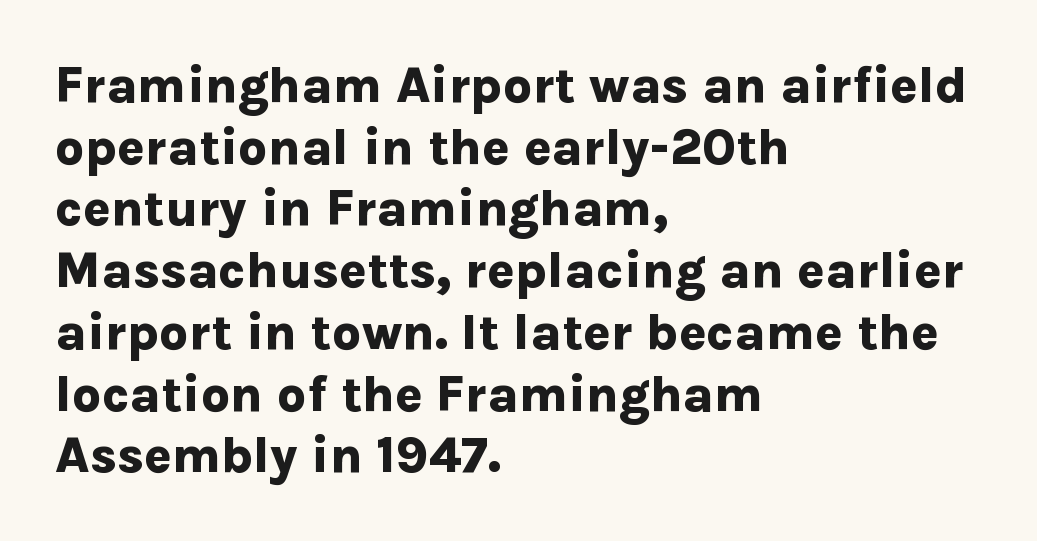
Each letter keeps its own natural width here, so spacing adapts to shape. Unmarked baselines from the first word to the last. The letters sit at their default tracking, neither squeezed nor spread. Is the block centered? No — it sits flush against the left margin. The letters carry no serifs — their stems end cleanly without finishing strokes.
